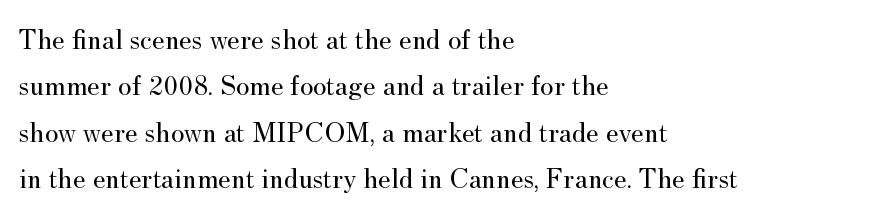
Spacing verdict: proportional, widths tailored to each character. When letters stand straight like this, we call the style roman or upright. A typesetter would label this face a serif. Rows of type keep a routine distance in the vertical direction. The passage is arranged the way most books set body copy — flush left.
